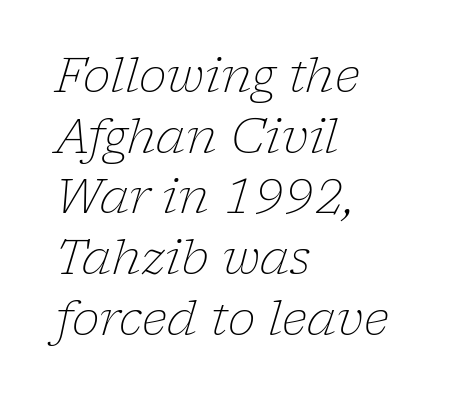
Looks like regular typesetting: each glyph gets only the width it needs. Line beginnings align vertically; line endings do not. The area under the type is left untouched. The whole block is typeset with a tilt. Quick note: interline space is typical. The rendering keeps characters at their native spacing.
